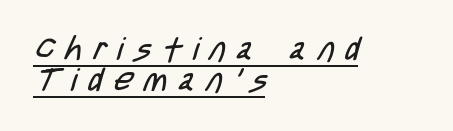
Is this a fixed-width face? No — the glyphs have proportional, varying widths. Compared with typical body copy, the letter spacing here is much looser. The block of text is dense from top to bottom, with scant space between rows. The rendered words wear a rule along their underside. In terms of letterform style, serifs are entirely absent.
